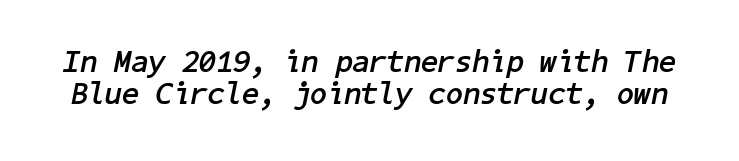
The image shows 31 px semibold type, italic (leaning right); set tight line spacing (1.03x), normal letter spacing, not underlined; low stroke contrast and a medium x-height.
